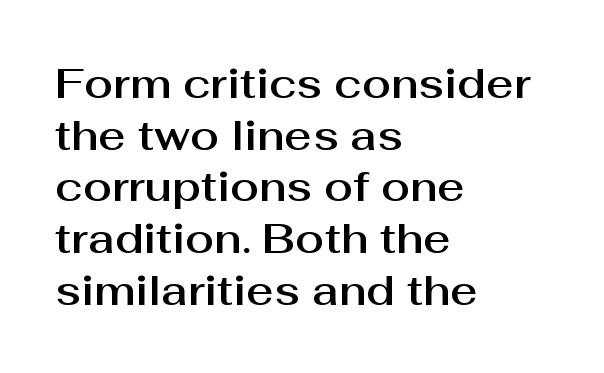
Do the characters align in a grid? No, the font is proportional. Regarding serifs, this sample does without them. Where is the straight margin? On the left. The strip under each line holds only bare page. Is the letter spacing exaggerated? No — it looks like the ordinary default.
